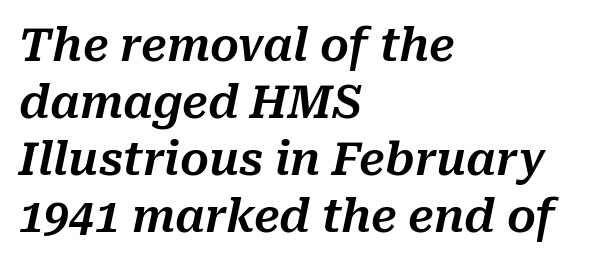
The line texture is even and compact thanks to regular tracking. Short and long lines alike share a common starting point at left. An italicized treatment has been applied to the whole sample. The letters advance in unequal steps, a hallmark of proportional type. The rendering uses a moderate line-height, typical for paragraphs.
